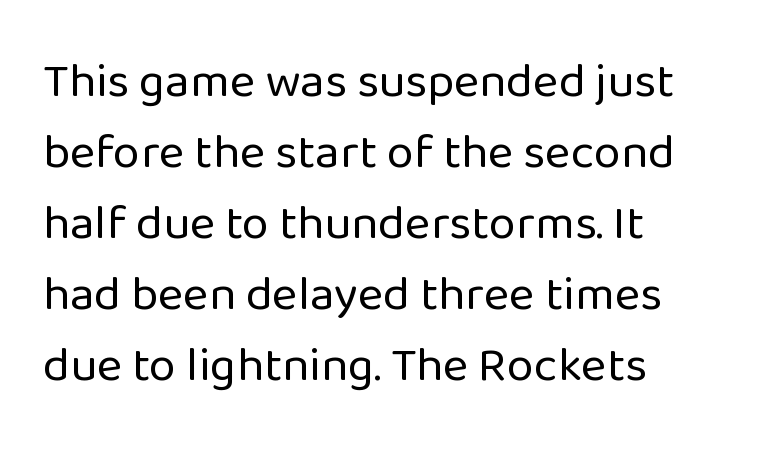
Q: Is the text bold? A: No.
Q: Is the text italic (slanted)? A: No, it is upright.
Q: Is the typeface a serif or a sans-serif typeface? A: Sans-serif.
Q: Is the text underlined? A: No.
Q: How is the paragraph aligned? A: Left-aligned.
Q: Is the spacing between letters normal or unusually wide? A: Normal.
Q: Is the spacing between lines tight, normal or loose? A: Normal.
Q: Width (condensed, normal, or wide)? A: Normal.
Q: Stroke contrast? A: Low.
Q: x-height? A: Medium.
Q: Monospaced? A: No.
